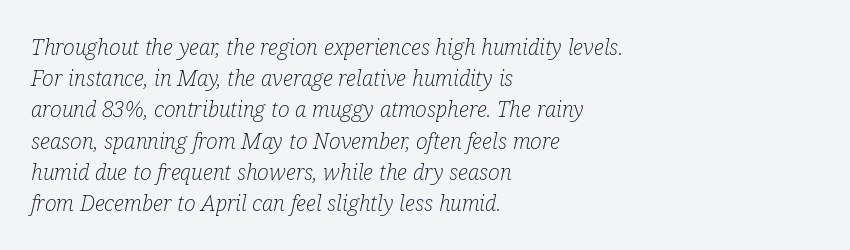
Q: Is the text bold? A: No.
Q: Is the text italic (slanted)? A: Yes, it leans right by about 12 degrees.
Q: Is the text underlined? A: No.
Q: How is the paragraph aligned? A: Left-aligned.
Q: Is the spacing between letters normal or unusually wide? A: Normal.
Q: Is the spacing between lines tight, normal or loose? A: Normal.
